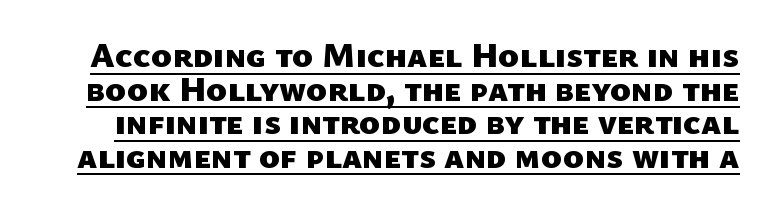
The string is rendered with underlining switched on. The face used here is proportionally spaced, like ordinary book or web type. The glyphs in this specimen are sans serif. Typographic density is high because the face is bold. Does the leading feel generous? Not at all — it's pinched. The passage shown has conventional tracking throughout.
